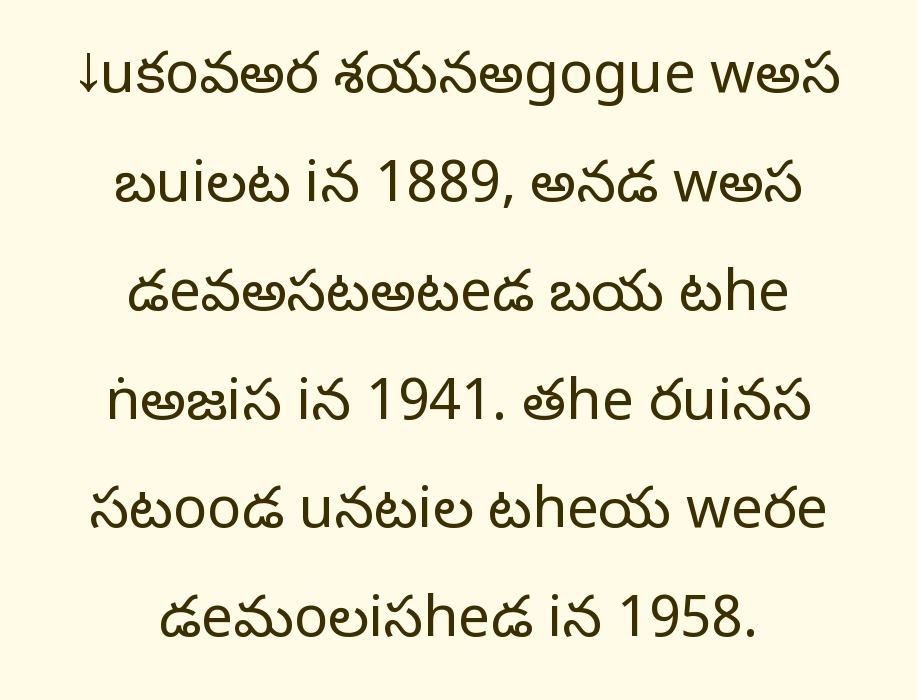
{"serif": "no", "italic": "no", "bold": "no", "weight": "light", "width": "normal", "stroke_contrast": "low", "x_height": "medium", "monospaced": "no", "underline": "no", "align": "center", "line_spacing": "loose", "line_spacing_ratio": 1.91, "letter_spacing": "normal", "letter_spacing_em": 0.0, "glyph_px": 57}
